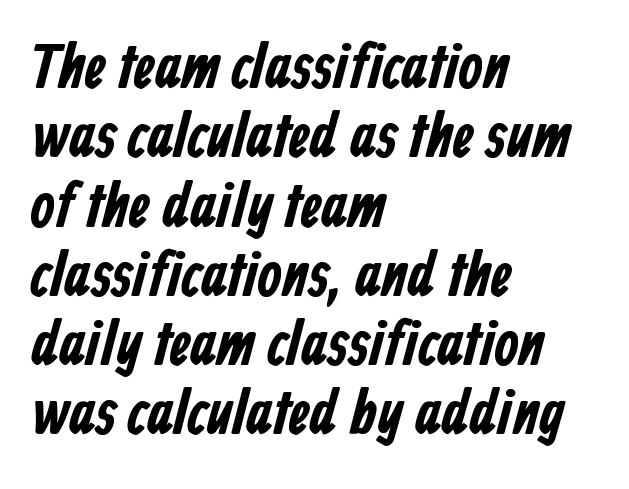
{"serif": "no", "bold": "yes", "weight": "bold", "width": "condensed", "stroke_contrast": "low", "x_height": "medium", "monospaced": "no", "underline": "no", "align": "left", "line_spacing": "tight", "line_spacing_ratio": 1.1, "letter_spacing": "normal", "letter_spacing_em": 0.0, "glyph_px": 63}
